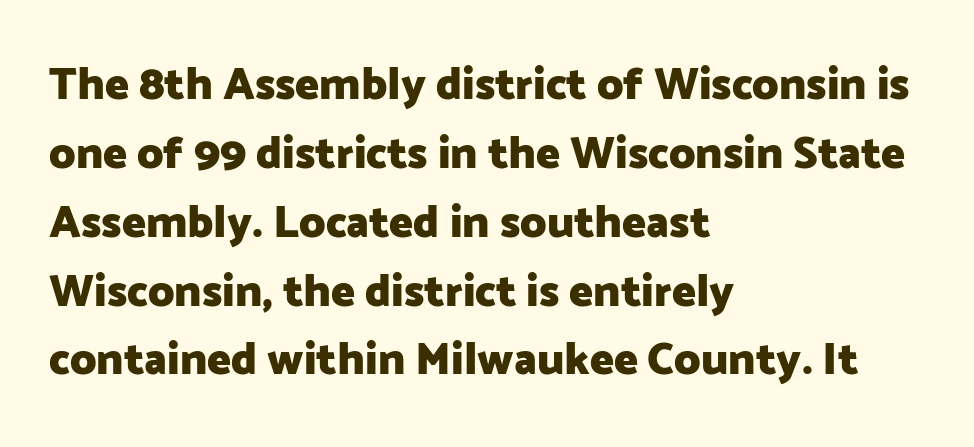
The image shows 45 px heavy sans-serif type, upright; set left-aligned, normal line spacing (1.53x), normal letter spacing, not underlined; low stroke contrast and a medium x-height.
